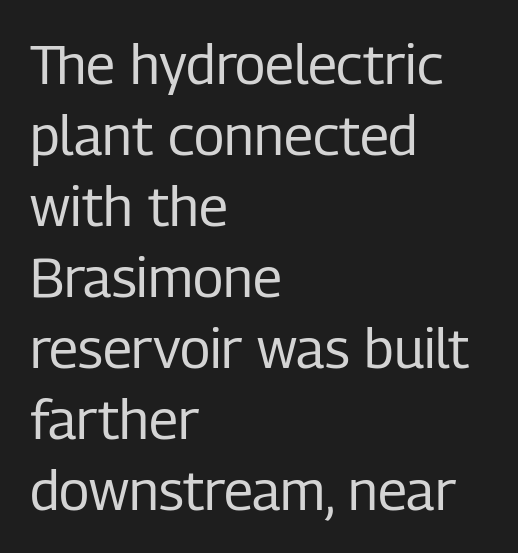
{"serif": "no", "italic": "no", "bold": "no", "weight": "regular", "width": "condensed", "stroke_contrast": "low", "x_height": "medium", "monospaced": "no", "underline": "no", "align": "left", "line_spacing": "normal", "line_spacing_ratio": 1.29, "letter_spacing": "normal", "letter_spacing_em": 0.0, "glyph_px": 55}
